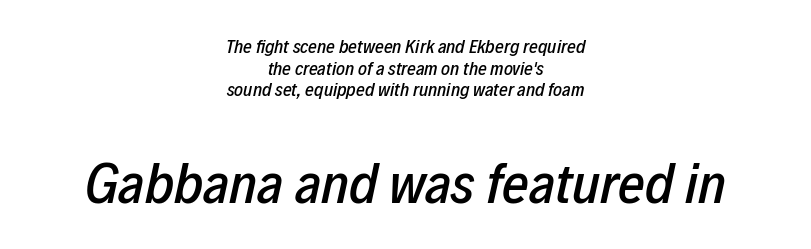
{"italic": "yes", "lean": "right", "slant_degrees": 12, "width": "condensed", "stroke_contrast": "low", "x_height": "medium", "monospaced": "no", "underline": "no", "align": "center", "line_spacing": "tight", "line_spacing_ratio": 1.14, "letter_spacing": "normal", "letter_spacing_em": 0.0, "larger_block": "second", "size_ratio": 3.05, "glyph_px": 58}
